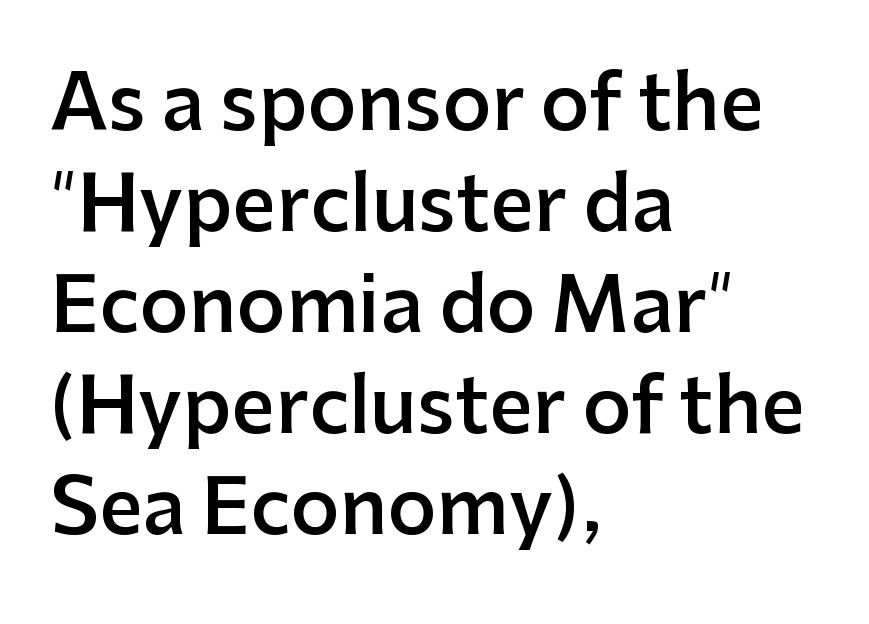
Q: Is the text bold? A: Semi-bold.
Q: Is the text italic (slanted)? A: No, it is upright.
Q: Is the typeface a serif or a sans-serif typeface? A: Sans-serif.
Q: Is the text underlined? A: No.
Q: How is the paragraph aligned? A: Left-aligned.
Q: Is the spacing between letters normal or unusually wide? A: Normal.
Q: Is the spacing between lines tight, normal or loose? A: Normal.
Q: Width (condensed, normal, or wide)? A: Normal.
Q: Stroke contrast? A: Low.
Q: x-height? A: Medium.
Q: Monospaced? A: No.
